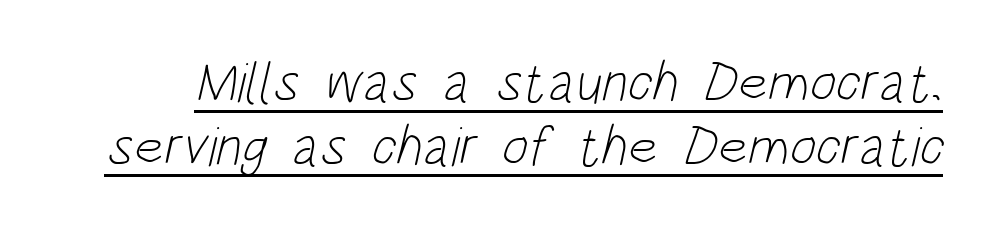
{"serif": "no", "bold": "no", "weight": "light", "width": "condensed", "stroke_contrast": "low", "x_height": "large", "monospaced": "no", "underline": "yes", "line_spacing": "tight", "line_spacing_ratio": 1.14, "letter_spacing": "normal", "letter_spacing_em": 0.0, "glyph_px": 56}
